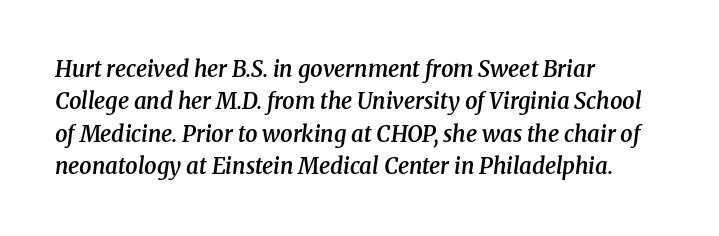
{"italic": "yes", "lean": "right", "slant_degrees": 8, "bold": "semi", "underline": "no", "align": "left", "line_spacing": "normal", "line_spacing_ratio": 1.47, "letter_spacing": "normal", "letter_spacing_em": 0.0, "glyph_px": 22}
